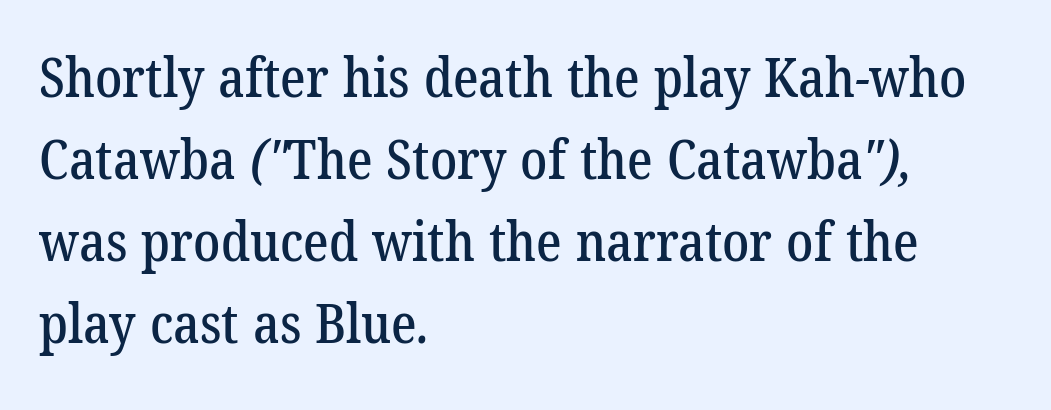
{"serif": "yes", "width": "normal", "stroke_contrast": "low", "x_height": "medium", "monospaced": "no", "underline": "no", "align": "left", "line_spacing": "normal", "line_spacing_ratio": 1.52, "letter_spacing": "normal", "letter_spacing_em": 0.0, "glyph_px": 54}
